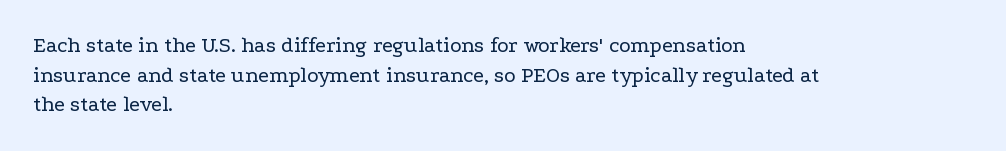
{"italic": "no", "bold": "no", "underline": "no", "align": "left", "line_spacing": "normal", "line_spacing_ratio": 1.35, "letter_spacing": "normal", "letter_spacing_em": 0.0, "glyph_px": 22}
